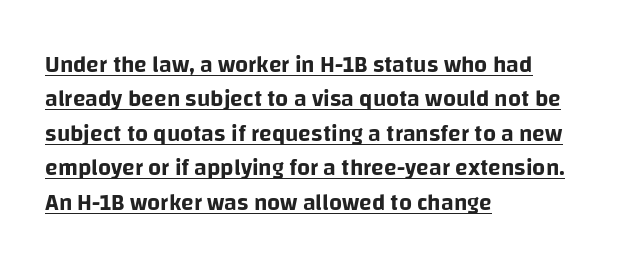
{"italic": "no", "underline": "yes", "align": "left", "line_spacing": "normal", "line_spacing_ratio": 1.5, "letter_spacing": "normal", "letter_spacing_em": 0.0, "glyph_px": 23}
